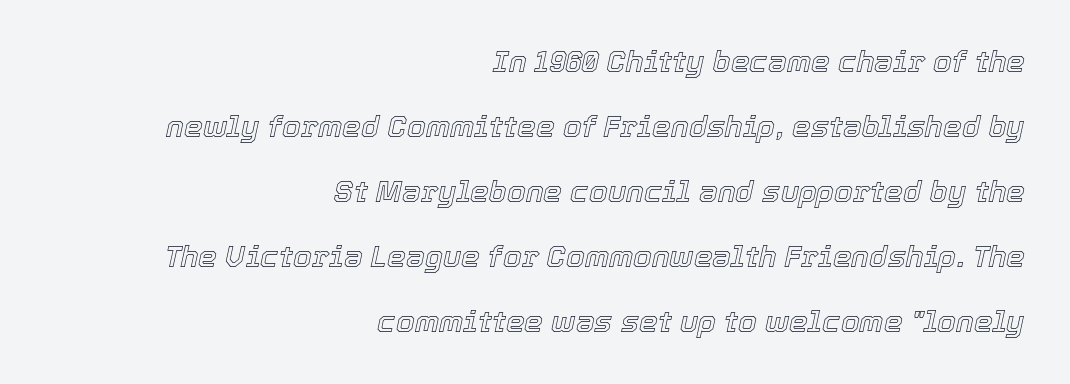
Q: Is the text italic (slanted)? A: Yes, it leans right by about 12 degrees.
Q: Is the text underlined? A: No.
Q: How is the paragraph aligned? A: Right-aligned.
Q: Is the spacing between letters normal or unusually wide? A: Normal.
Q: Is the spacing between lines tight, normal or loose? A: Loose.
Q: Width (condensed, normal, or wide)? A: Normal.
Q: x-height? A: Medium.
Q: Monospaced? A: No.
